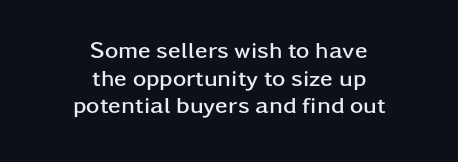
Q: Is the text bold? A: Yes.
Q: Is the text italic (slanted)? A: No, it is upright.
Q: Is the text underlined? A: No.
Q: How is the paragraph aligned? A: Centered.
Q: Is the spacing between letters normal or unusually wide? A: Normal.
